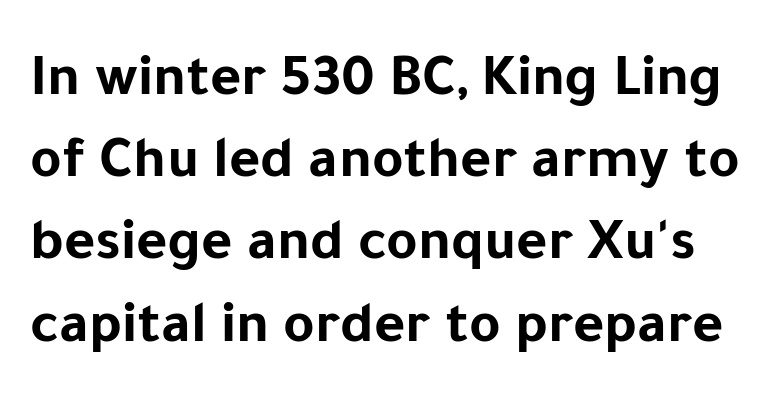
Nope, not italic — everything's standing straight. The designer went with a sans here, leaving each stem footless. Honestly, there is no underline to notice here at all. Emphasis by weight is at full strength: bold. The rendering uses a moderate line-height, typical for paragraphs.
